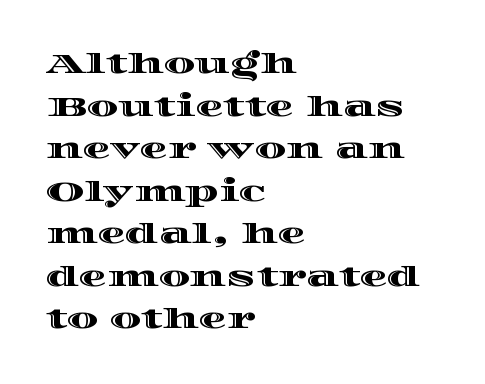
The image shows 28 px wide type, upright; set left-aligned, normal line spacing (1.52x), normal letter spacing, not underlined; a large x-height.
